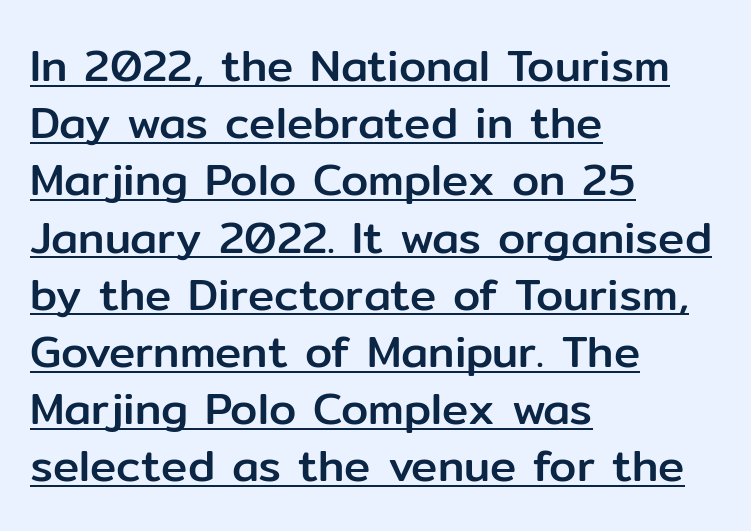
The image shows 44 px sans-serif type, upright; set left-aligned, normal line spacing (1.3x), normal letter spacing, underlined; low stroke contrast and a medium x-height.
